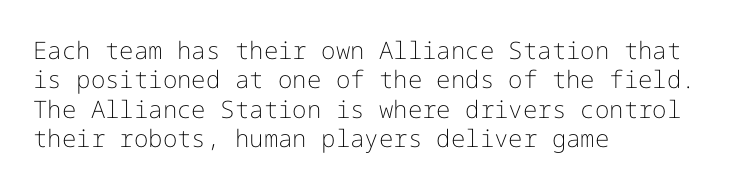
Q: Is the text bold? A: No.
Q: Is the text italic (slanted)? A: No, it is upright.
Q: Is the text underlined? A: No.
Q: How is the paragraph aligned? A: Left-aligned.
Q: Is the spacing between letters normal or unusually wide? A: Normal.
